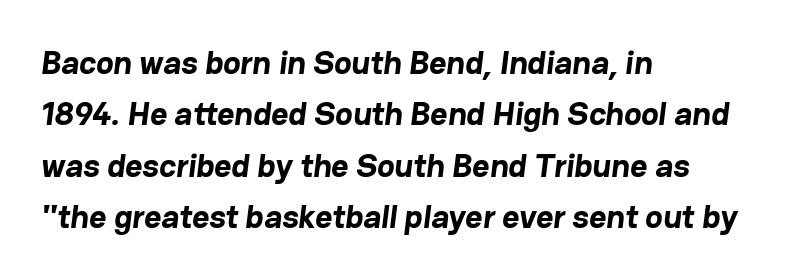
The image shows 33 px bold sans-serif type; set left-aligned, normal line spacing (1.56x), normal letter spacing, not underlined; low stroke contrast and a medium x-height.
